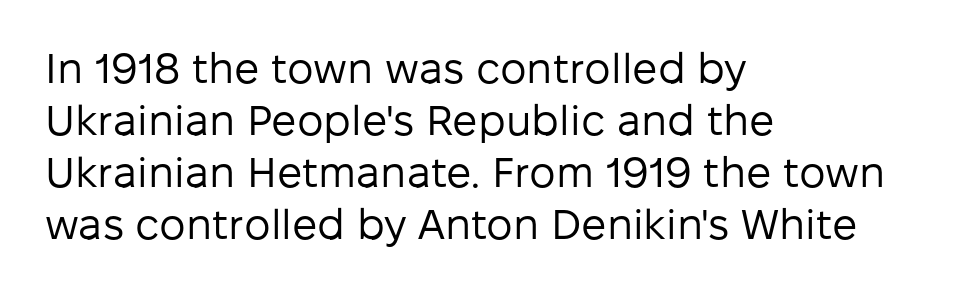
Q: Is the text bold? A: No.
Q: Is the text italic (slanted)? A: No, it is upright.
Q: Is the typeface a serif or a sans-serif typeface? A: Sans-serif.
Q: Is the text underlined? A: No.
Q: How is the paragraph aligned? A: Left-aligned.
Q: Is the spacing between letters normal or unusually wide? A: Normal.
Q: Width (condensed, normal, or wide)? A: Normal.
Q: Stroke contrast? A: Low.
Q: x-height? A: Medium.
Q: Monospaced? A: No.
